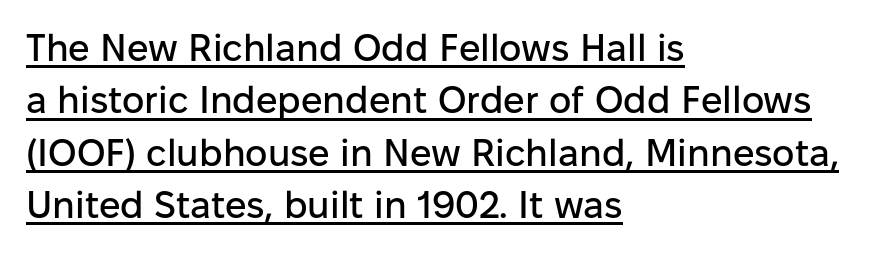
The letterforms sit shoulder to shoulder at normal distance. Has an underline been added? It has. Typographically, this falls in the sans-serif category. You can tell it's not italic because the verticals are truly vertical. The vertical gap from one line to the next is medium.
